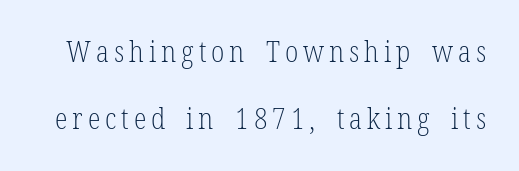
Notice how the stems are strictly vertical — no italics here. Weight: in the light-to-regular range. Airy leading. A typesetter would call this proportional, since set widths differ per character. Letterform terminals end in serifs throughout the passage.
